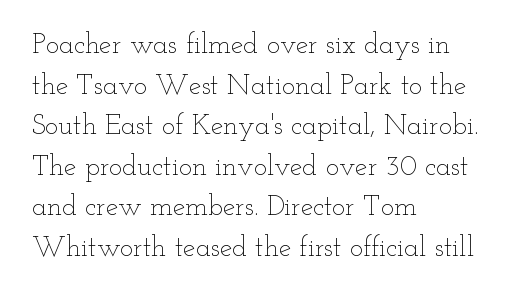
Q: Is the text bold? A: No.
Q: Is the text italic (slanted)? A: No, it is upright.
Q: Is the text underlined? A: No.
Q: How is the paragraph aligned? A: Left-aligned.
Q: Is the spacing between letters normal or unusually wide? A: Normal.
Q: Is the spacing between lines tight, normal or loose? A: Normal.
Q: Width (condensed, normal, or wide)? A: Wide.
Q: Stroke contrast? A: Low.
Q: x-height? A: Small.
Q: Monospaced? A: No.
